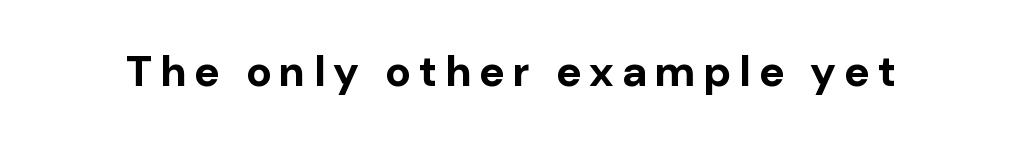
{"serif": "no", "italic": "no", "bold": "yes", "weight": "bold", "width": "normal", "stroke_contrast": "low", "x_height": "medium", "monospaced": "no", "underline": "no", "glyph_px": 43}
